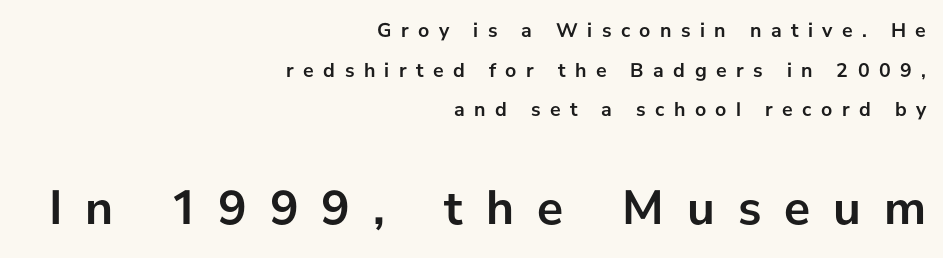
A flush-right, rag-left setting is used for this passage. The characters look thick and weighty, a clear bold. Character widths vary here, with narrow letters taking less room than wide ones. Regarding serifs, this sample does without them. This sample uses expanded letter spacing, leaving extra air between glyphs. Is the lower block the larger one? Yes — the lower block carries the bigger type.
